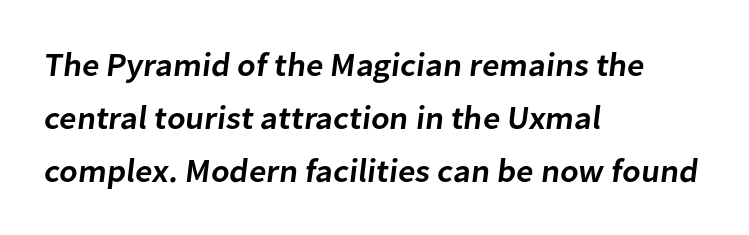
The image shows 33 px semibold sans-serif type; set left-aligned, normal line spacing (1.6x), normal letter spacing, not underlined; low stroke contrast and a medium x-height.
